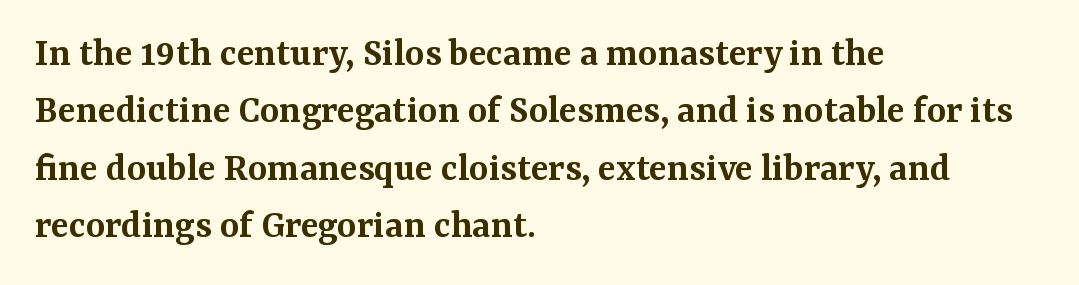
The space beneath each line is pristine and unruled. Do the characters align in a grid? No, the font is proportional. Moderately thickened strokes mark this as semibold type. The ragged edge is on the right, which tells us the setting is flush left. Normally led — the rows are evenly, conventionally spaced.
